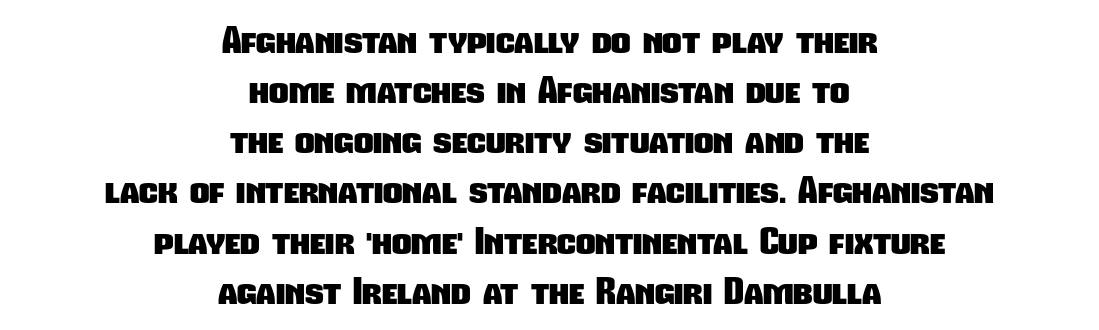
Q: Is the text bold? A: Yes.
Q: Is the typeface a serif or a sans-serif typeface? A: Sans-serif.
Q: Is the text underlined? A: No.
Q: How is the paragraph aligned? A: Centered.
Q: Is the spacing between letters normal or unusually wide? A: Normal.
Q: Is the spacing between lines tight, normal or loose? A: Normal.
Q: Width (condensed, normal, or wide)? A: Condensed.
Q: Stroke contrast? A: Low.
Q: x-height? A: Medium.
Q: Monospaced? A: No.
